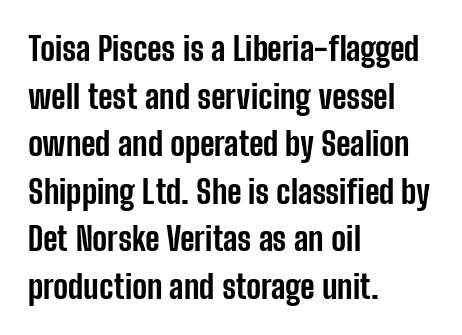
Q: Is the text bold? A: Yes.
Q: Is the text italic (slanted)? A: No, it is upright.
Q: Is the typeface a serif or a sans-serif typeface? A: Sans-serif.
Q: Is the text underlined? A: No.
Q: How is the paragraph aligned? A: Left-aligned.
Q: Is the spacing between letters normal or unusually wide? A: Normal.
Q: Is the spacing between lines tight, normal or loose? A: Normal.
Q: Width (condensed, normal, or wide)? A: Condensed.
Q: Stroke contrast? A: Low.
Q: x-height? A: Medium.
Q: Monospaced? A: No.
